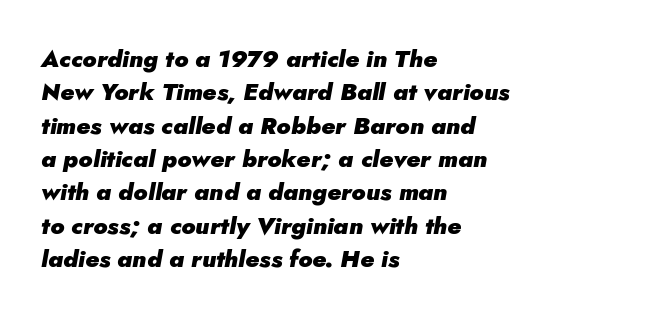
{"italic": "yes", "lean": "right", "slant_degrees": 5, "bold": "yes", "underline": "no", "align": "left", "line_spacing": "normal", "line_spacing_ratio": 1.39, "letter_spacing": "normal", "letter_spacing_em": 0.0, "glyph_px": 24}
